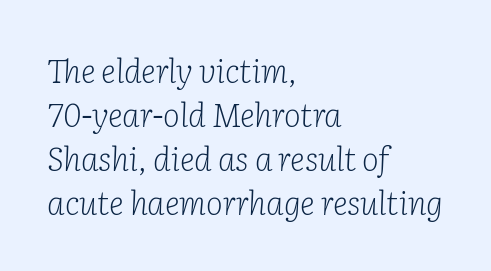
These lines are rendered in a variable-pitch font. Quick note: interline space is typical. Tracking here is standard; glyphs follow each other at the usual distance. The area under the type is left untouched.
